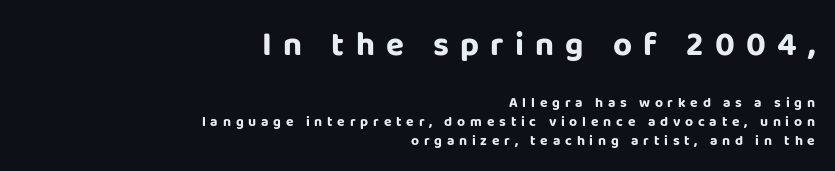
To sum up the face: it is a sans, with no serifs. A typesetter would call this leading conventional body-copy spacing. The upper block of text is set noticeably larger than the block beneath it. If you drew a ruler down the right edge, every line would touch it. Students, this is bold: see how much ink each stroke carries. The passage shown is typed in a proportional face where columns would drift.
